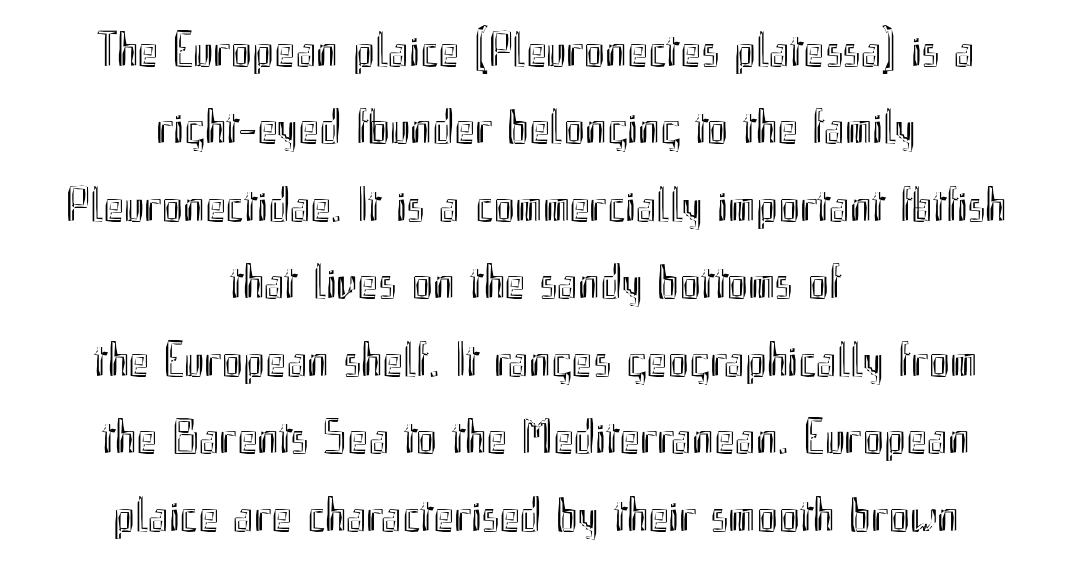
Nobody touched the tracking dial on this one. These lines are centered, leaving both edges ragged. In terms of leading, this rendering sits right in the middle. Proportional: the letters do not fall into vertical columns. The specimen omits any rule beneath the text block's lines. This is roman type, the default non-slanted kind.
